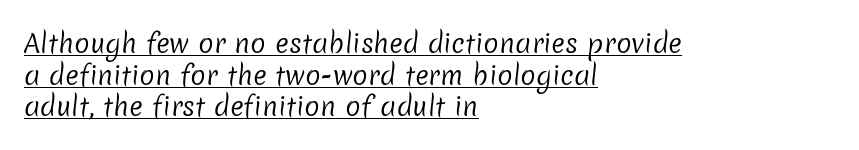
{"bold": "no", "underline": "yes", "align": "left", "line_spacing_ratio": 1.22, "letter_spacing": "normal", "letter_spacing_em": 0.0, "glyph_px": 26}
